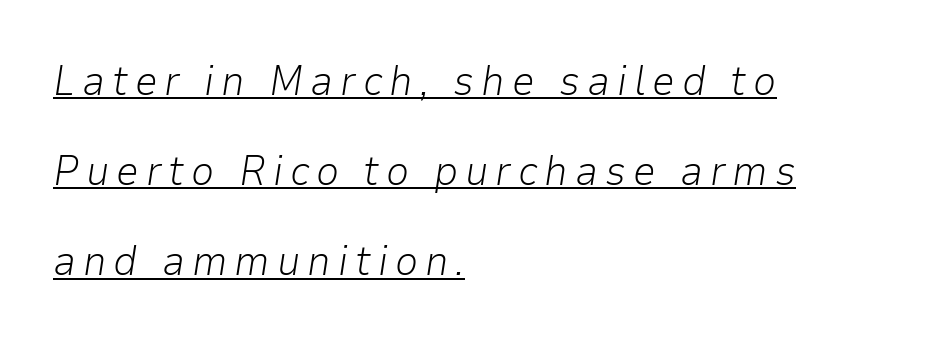
The image shows 41 px light type, italic (leaning right); set left-aligned, loose line spacing (2.2x), underlined; low stroke contrast and a medium x-height.
